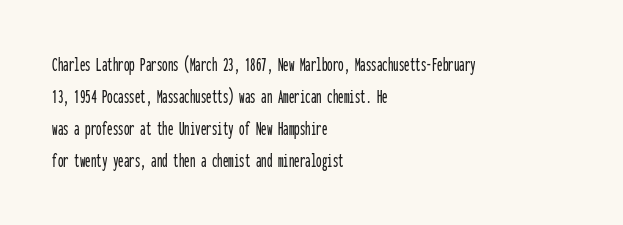
The image shows 22 px text type, upright; set left-aligned, normal line spacing (1.46x), normal letter spacing, not underlined.
